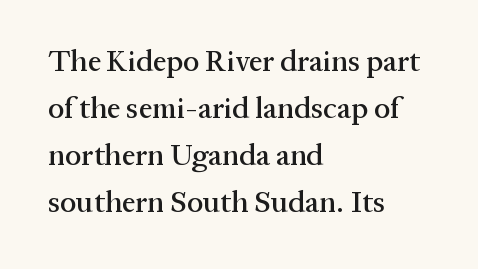
The letters advance in unequal steps, a hallmark of proportional type. Standard letterfit; no display-style spreading of the glyphs. The ragged edge is on the right, which tells us the setting is flush left. The passage shown stacks its lines at a standard gap.
